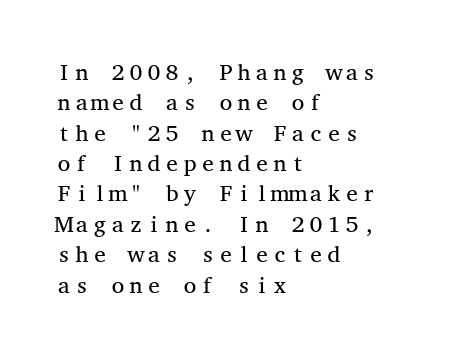
{"italic": "no", "bold": "no", "underline": "no", "align": "left", "line_spacing": "normal", "line_spacing_ratio": 1.32, "letter_spacing": "normal", "letter_spacing_em": 0.0, "glyph_px": 23}
